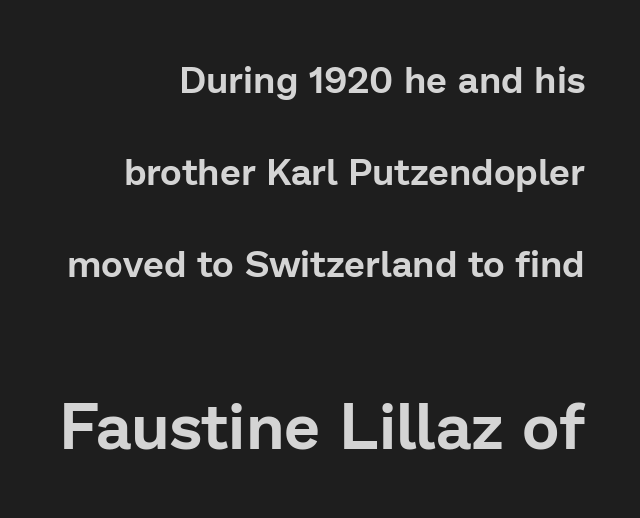
Here the second block reads like a headline and the first like body copy. Designer's note — italics off, roman on. This sample uses plain, unmodified letter spacing. Looks like regular typesetting: each glyph gets only the width it needs. These lines are set flush right with a ragged left edge. The text was rendered using a sans face with plain stroke endings.
